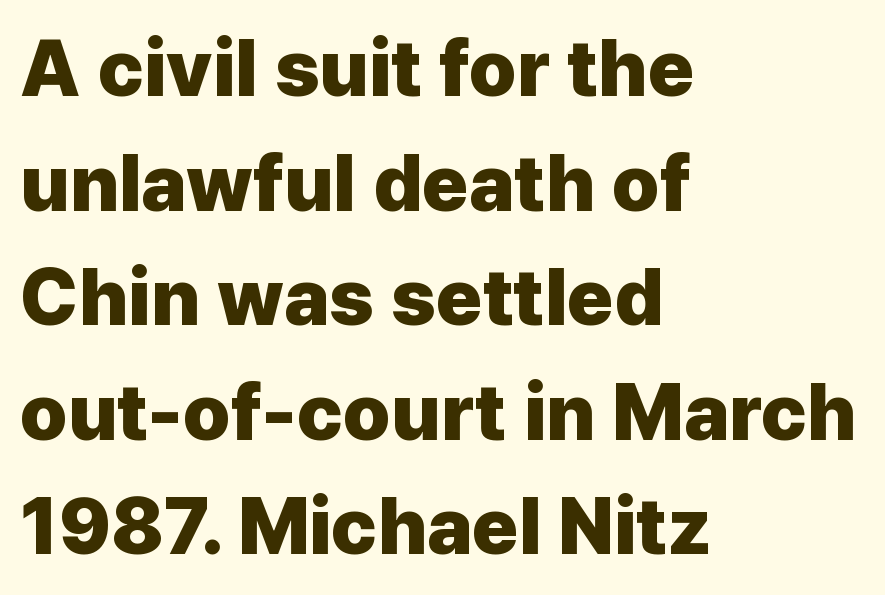
{"serif": "no", "italic": "no", "bold": "yes", "weight": "heavy", "width": "normal", "stroke_contrast": "low", "x_height": "medium", "monospaced": "no", "underline": "no", "align": "left", "line_spacing": "normal", "line_spacing_ratio": 1.45, "letter_spacing": "normal", "letter_spacing_em": 0.0, "glyph_px": 79}
